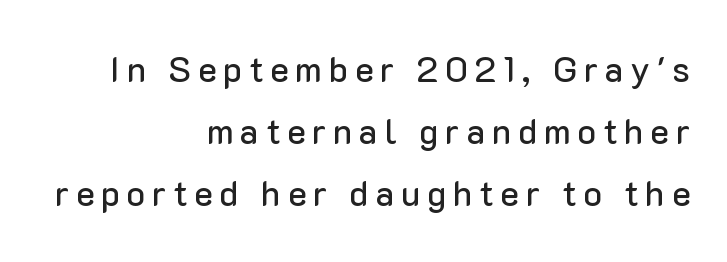
{"serif": "no", "italic": "no", "width": "normal", "stroke_contrast": "low", "x_height": "medium", "monospaced": "no", "underline": "no", "align": "right", "line_spacing_ratio": 1.77, "glyph_px": 35}
